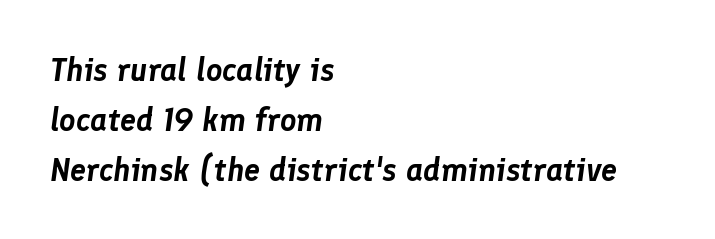
The image shows 32 px text type, italic (leaning right); set left-aligned, normal line spacing (1.56x), normal letter spacing, not underlined; low stroke contrast and a medium x-height.
